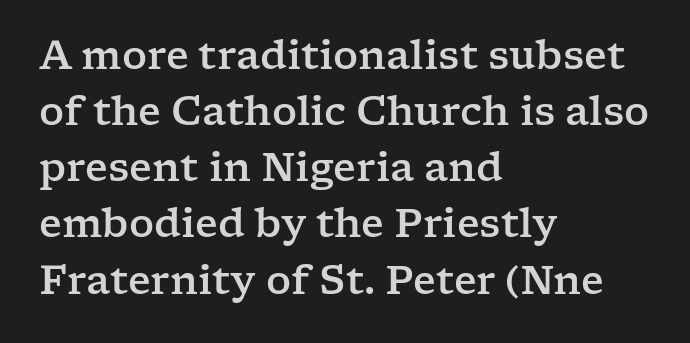
The image shows 39 px wide serif type, upright; set left-aligned, normal line spacing (1.44x), normal letter spacing, not underlined; low stroke contrast and a medium x-height.
